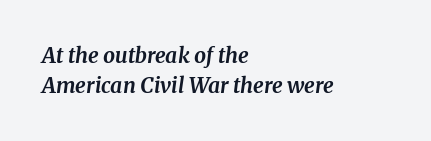
The image shows 21 px bold type, italic (leaning right); set left-aligned, normal line spacing (1.42x), normal letter spacing, not underlined.
